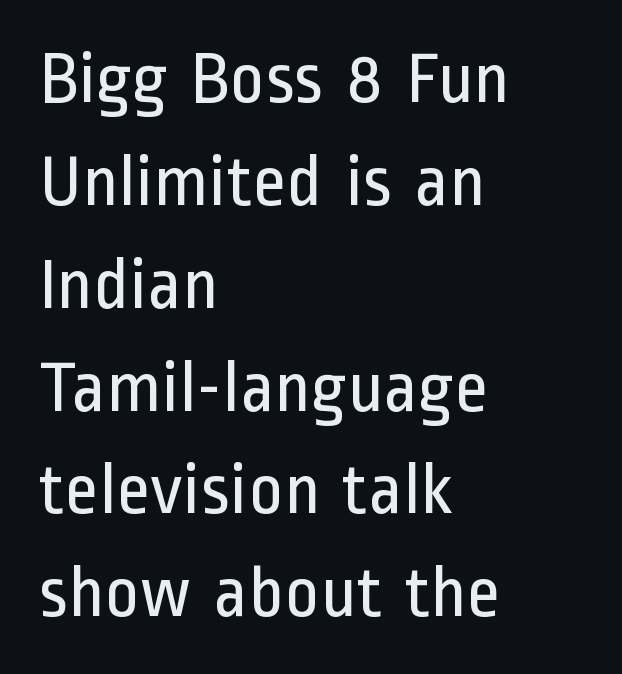
Each stroke keeps to a modest, everyday thickness or less. The designer went with a sans here, leaving each stem footless. This sample has the flowing, uneven cadence of proportional lettering. This rendering features lettering with no underline. This sample keeps an unexceptional amount of space between lines. When letters stand straight like this, we call the style roman or upright.
